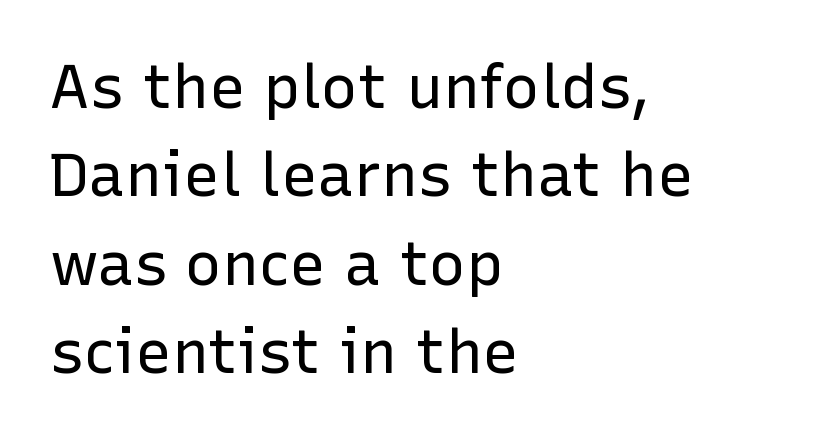
{"serif": "no", "italic": "no", "bold": "no", "weight": "regular", "width": "normal", "stroke_contrast": "low", "x_height": "medium", "monospaced": "no", "underline": "no", "align": "left", "line_spacing": "normal", "line_spacing_ratio": 1.45, "letter_spacing": "normal", "letter_spacing_em": 0.0, "glyph_px": 61}
